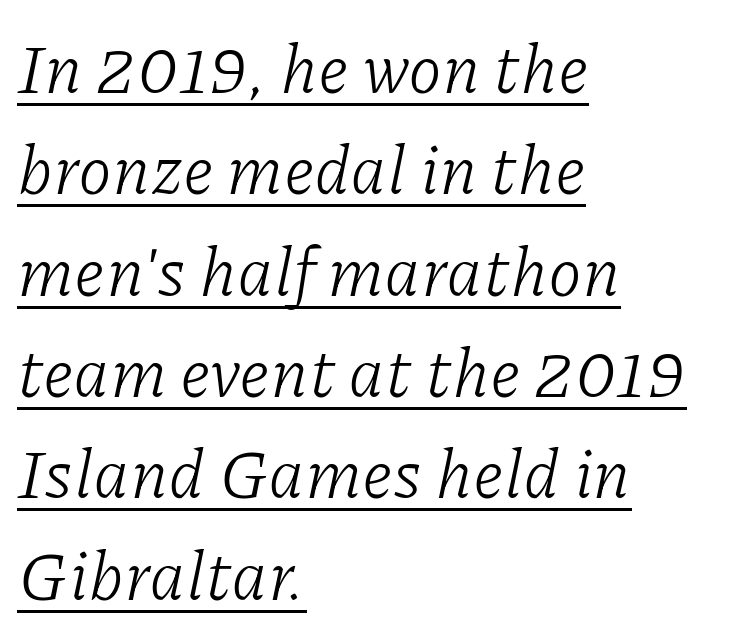
The image shows 68 px light serif type, italic (leaning right); set left-aligned, normal line spacing (1.49x), normal letter spacing, underlined; low stroke contrast and a medium x-height.
